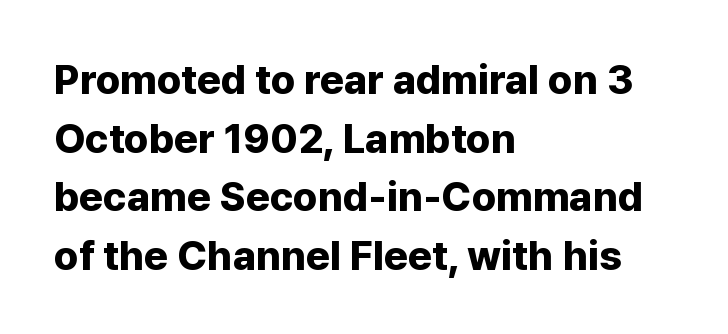
The image shows 41 px bold sans-serif type, upright; set left-aligned, normal line spacing (1.43x), normal letter spacing, not underlined; low stroke contrast and a medium x-height.
